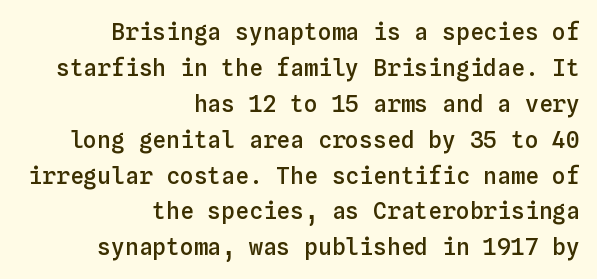
The image shows 23 px text type, upright; set right-aligned, normal line spacing (1.56x), normal letter spacing, not underlined.
